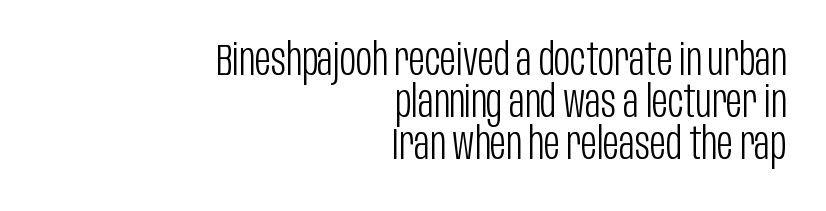
The lines in this sample share a right terminus and differ only in where they begin. Ordinary non-slanted type is in use. The text was rendered using a sans face with plain stroke endings. Notice how descenders almost collide with the ascenders below — that's tight leading.
